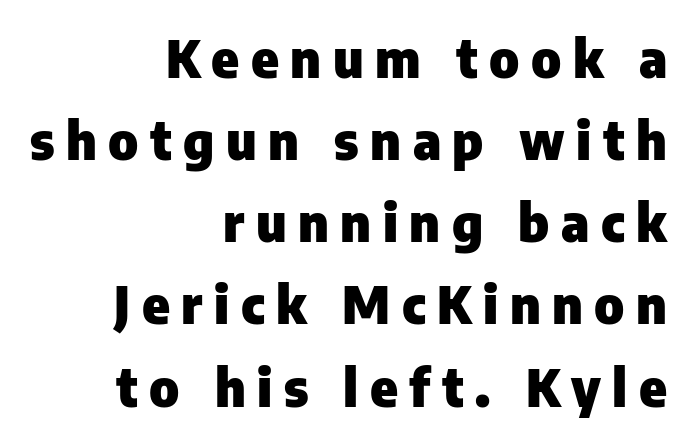
Q: Is the text bold? A: Yes.
Q: Is the text italic (slanted)? A: No, it is upright.
Q: Is the typeface a serif or a sans-serif typeface? A: Sans-serif.
Q: Is the text underlined? A: No.
Q: How is the paragraph aligned? A: Right-aligned.
Q: Is the spacing between letters normal or unusually wide? A: Unusually wide.
Q: Is the spacing between lines tight, normal or loose? A: Normal.
Q: Width (condensed, normal, or wide)? A: Normal.
Q: Stroke contrast? A: Low.
Q: x-height? A: Medium.
Q: Monospaced? A: No.
